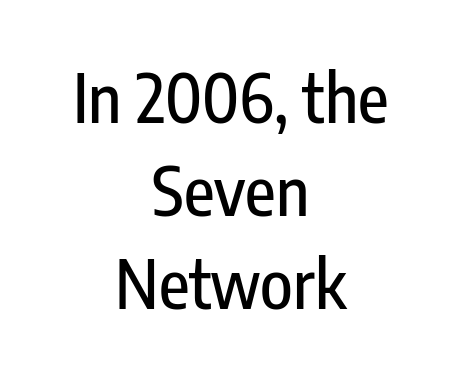
Q: Is the text italic (slanted)? A: No, it is upright.
Q: Is the typeface a serif or a sans-serif typeface? A: Sans-serif.
Q: Is the text underlined? A: No.
Q: How is the paragraph aligned? A: Centered.
Q: Is the spacing between letters normal or unusually wide? A: Normal.
Q: Is the spacing between lines tight, normal or loose? A: Normal.
Q: Width (condensed, normal, or wide)? A: Condensed.
Q: Stroke contrast? A: Low.
Q: x-height? A: Medium.
Q: Monospaced? A: No.
